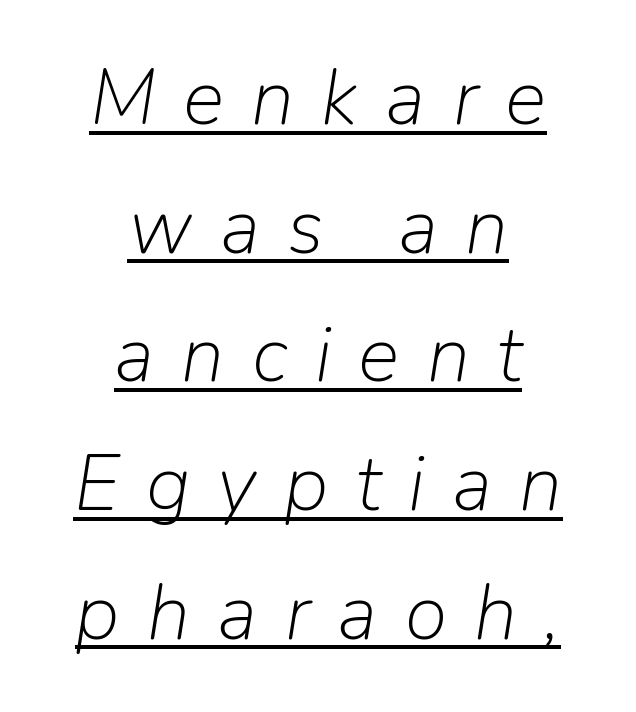
Q: Is the text bold? A: No.
Q: Is the text italic (slanted)? A: Yes, it leans right by about 9 degrees.
Q: Is the text underlined? A: Yes.
Q: How is the paragraph aligned? A: Centered.
Q: Is the spacing between letters normal or unusually wide? A: Unusually wide.
Q: Is the spacing between lines tight, normal or loose? A: Normal.
Q: Width (condensed, normal, or wide)? A: Normal.
Q: Stroke contrast? A: Low.
Q: x-height? A: Medium.
Q: Monospaced? A: No.
